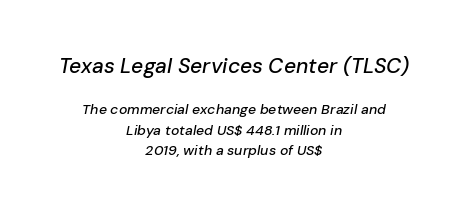
The image shows 21 px text type, italic (leaning right); set centered, normal line spacing (1.48x), normal letter spacing, not underlined; the first (top) block is 1.5x larger.
